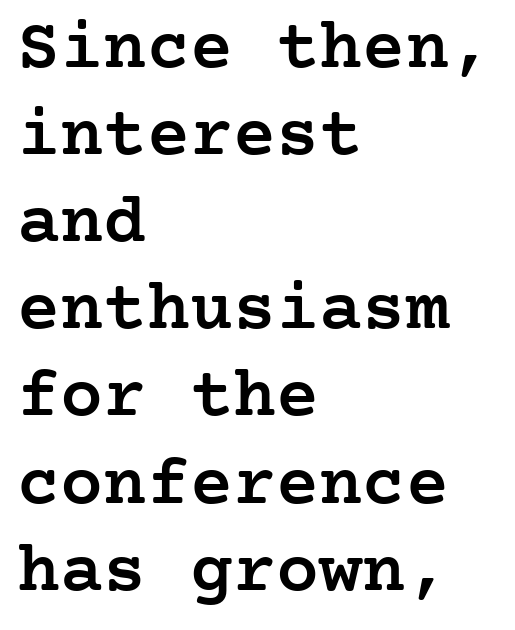
The image shows 72 px semibold serif type, upright; set left-aligned, line spacing 1.21x, normal letter spacing, not underlined; low stroke contrast and a medium x-height.
